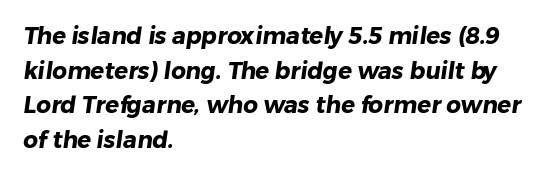
Q: Is the text bold? A: Yes.
Q: Is the text underlined? A: No.
Q: How is the paragraph aligned? A: Left-aligned.
Q: Is the spacing between letters normal or unusually wide? A: Normal.
Q: Is the spacing between lines tight, normal or loose? A: Normal.
